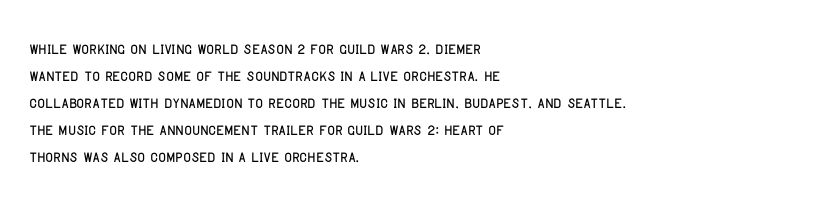
Q: Is the text italic (slanted)? A: No, it is upright.
Q: Is the text underlined? A: No.
Q: How is the paragraph aligned? A: Left-aligned.
Q: Is the spacing between letters normal or unusually wide? A: Normal.
Q: Is the spacing between lines tight, normal or loose? A: Normal.
